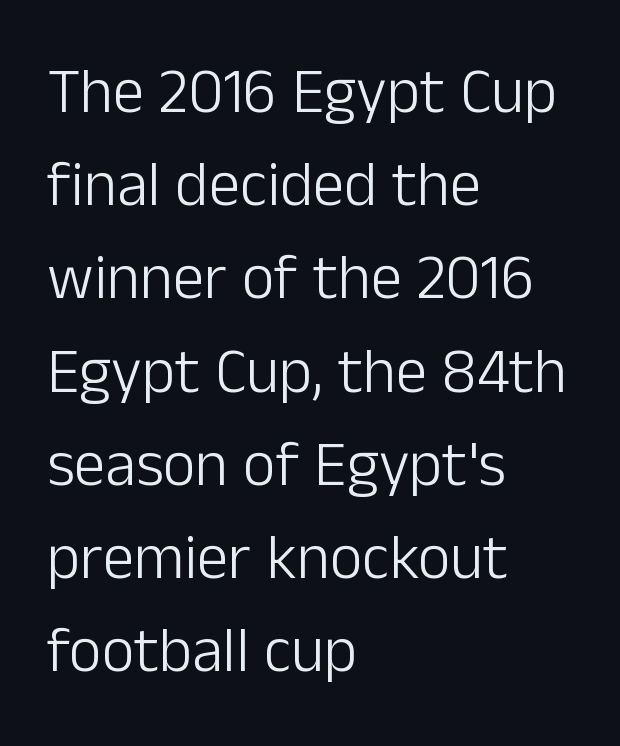
Q: Is the text bold? A: No.
Q: Is the text italic (slanted)? A: No, it is upright.
Q: Is the typeface a serif or a sans-serif typeface? A: Sans-serif.
Q: Is the text underlined? A: No.
Q: How is the paragraph aligned? A: Left-aligned.
Q: Is the spacing between letters normal or unusually wide? A: Normal.
Q: Is the spacing between lines tight, normal or loose? A: Normal.
Q: Width (condensed, normal, or wide)? A: Normal.
Q: Stroke contrast? A: Low.
Q: x-height? A: Medium.
Q: Monospaced? A: No.
